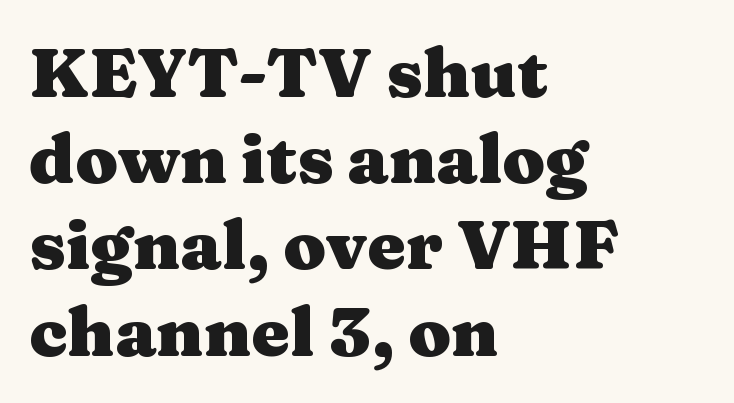
Q: Is the text bold? A: Yes.
Q: Is the text italic (slanted)? A: No, it is upright.
Q: Is the typeface a serif or a sans-serif typeface? A: Serif.
Q: Is the text underlined? A: No.
Q: How is the paragraph aligned? A: Left-aligned.
Q: Is the spacing between letters normal or unusually wide? A: Normal.
Q: Is the spacing between lines tight, normal or loose? A: Normal.
Q: Width (condensed, normal, or wide)? A: Wide.
Q: Stroke contrast? A: Medium.
Q: x-height? A: Medium.
Q: Monospaced? A: No.
